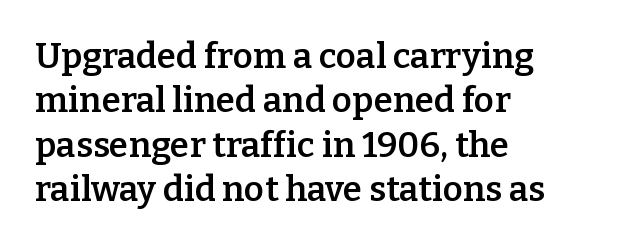
{"serif": "yes", "italic": "no", "bold": "semi", "weight": "semibold", "width": "normal", "stroke_contrast": "low", "x_height": "medium", "monospaced": "no", "underline": "no", "align": "left", "line_spacing": "normal", "line_spacing_ratio": 1.27, "letter_spacing": "normal", "letter_spacing_em": 0.0, "glyph_px": 35}
